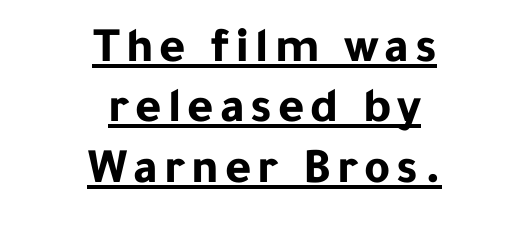
Q: Is the text bold? A: Yes.
Q: Is the text italic (slanted)? A: No, it is upright.
Q: Is the typeface a serif or a sans-serif typeface? A: Sans-serif.
Q: Is the text underlined? A: Yes.
Q: How is the paragraph aligned? A: Centered.
Q: Width (condensed, normal, or wide)? A: Normal.
Q: Stroke contrast? A: Low.
Q: x-height? A: Medium.
Q: Monospaced? A: No.
